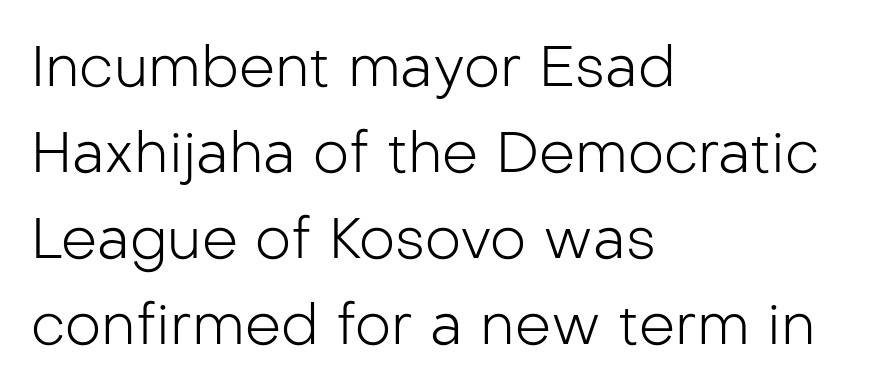
How would I describe the line gaps? Plain and ordinary. Counters stay open thanks to moderate or lighter strokes. Left-aligned paragraph, ragged on the right. You can tell it's not italic because the verticals are truly vertical. Proportional: the letters do not fall into vertical columns.
